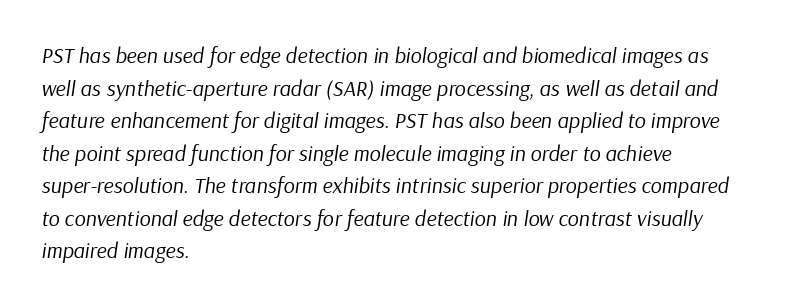
Would a proofreader flag this as italicized? Yes. The gap between lines stays unmarked. Ink coverage per letter is moderate at most. These lines are set flush left with a ragged right edge.
